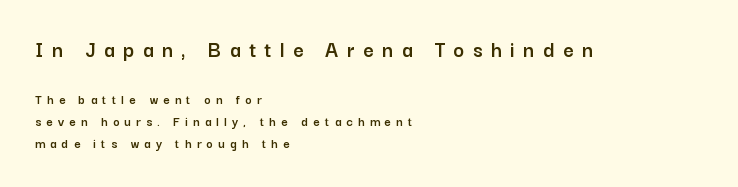
{"italic": "no", "underline": "no", "align": "left", "line_spacing": "normal", "line_spacing_ratio": 1.58, "letter_spacing": "wide", "letter_spacing_em": 0.37, "larger_block": "first", "size_ratio": 1.64, "glyph_px": 23}
